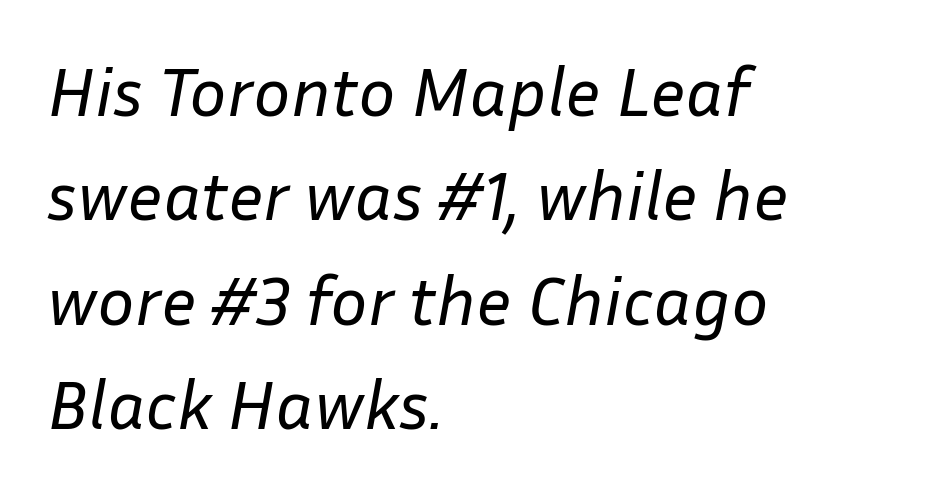
Q: Is the text bold? A: No.
Q: Is the text italic (slanted)? A: Yes, it leans right by about 10 degrees.
Q: Is the text underlined? A: No.
Q: How is the paragraph aligned? A: Left-aligned.
Q: Is the spacing between letters normal or unusually wide? A: Normal.
Q: Is the spacing between lines tight, normal or loose? A: Normal.
Q: Width (condensed, normal, or wide)? A: Normal.
Q: Stroke contrast? A: Low.
Q: x-height? A: Medium.
Q: Monospaced? A: No.
